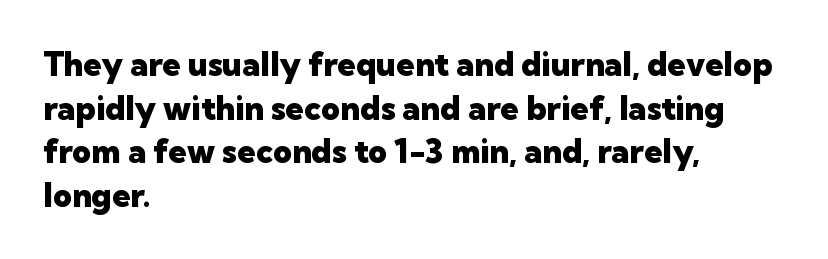
The image shows 33 px heavy sans-serif type, upright; set left-aligned, normal line spacing (1.32x), normal letter spacing, not underlined; low stroke contrast and a medium x-height.
